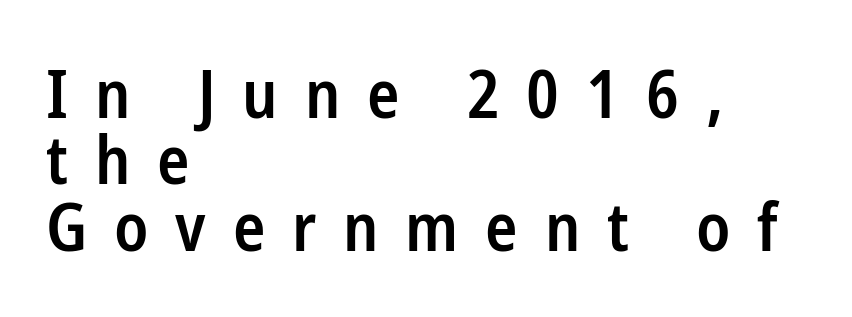
Q: Is the text bold? A: Semi-bold.
Q: Is the text italic (slanted)? A: No, it is upright.
Q: Is the typeface a serif or a sans-serif typeface? A: Sans-serif.
Q: Is the text underlined? A: No.
Q: How is the paragraph aligned? A: Left-aligned.
Q: Is the spacing between letters normal or unusually wide? A: Unusually wide.
Q: Is the spacing between lines tight, normal or loose? A: Tight.
Q: Width (condensed, normal, or wide)? A: Condensed.
Q: Stroke contrast? A: Low.
Q: x-height? A: Medium.
Q: Monospaced? A: No.
